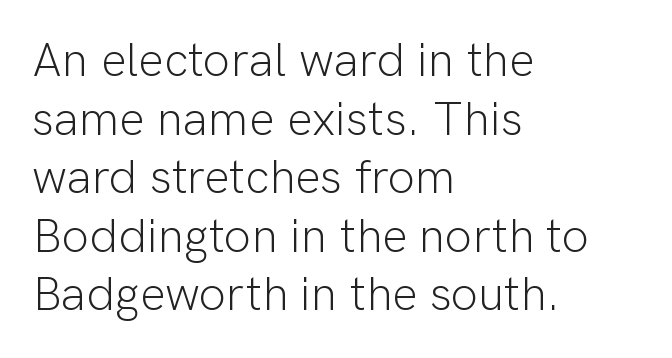
Short note: letters normally spaced. The passage shown is not bold in any degree. Looks like regular typesetting: each glyph gets only the width it needs. A typesetter would label this face a sans.
